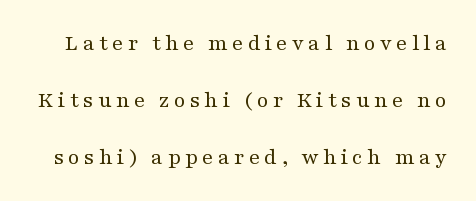
Q: Is the text bold? A: No.
Q: Is the text italic (slanted)? A: No, it is upright.
Q: Is the text underlined? A: No.
Q: Is the spacing between lines tight, normal or loose? A: Loose.
